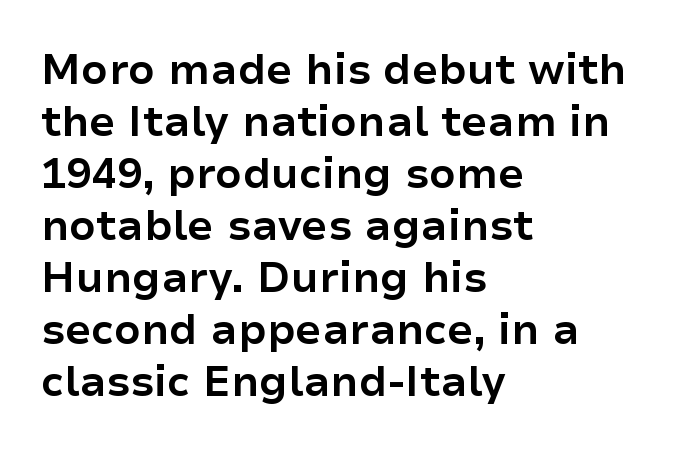
The image shows 42 px bold sans-serif type, upright; set left-aligned, line spacing 1.24x, normal letter spacing, not underlined; low stroke contrast and a medium x-height.
